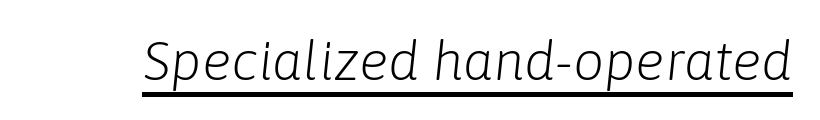
The glyphs are accompanied by a horizontal stroke just below them. The typography opts for an oblique posture over an upright one. Nothing heavy about these letters — not bold at all. The rendering uses natural spacing where letterforms have individual widths. Standard letterfit; no display-style spreading of the glyphs.
